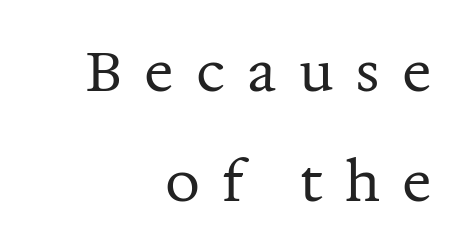
This is not heavy type; no bold has been used. Just letters on the line, the space beneath them empty. Line spacing here is loose. Yep, those are serifs on the letters. Look at the tracking — it's clearly loosened, letters drifting apart.
